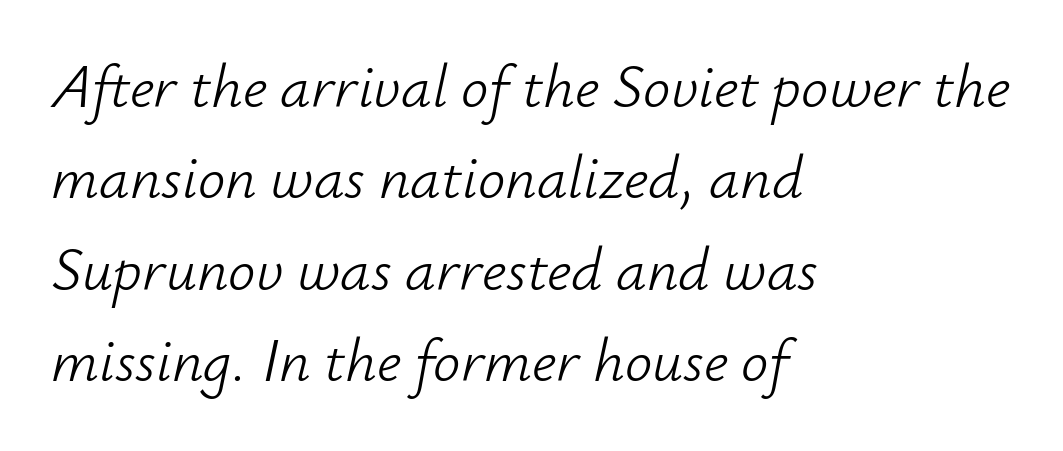
{"italic": "yes", "lean": "right", "slant_degrees": 12, "bold": "no", "weight": "light", "width": "normal", "stroke_contrast": "low", "x_height": "small", "monospaced": "no", "underline": "no", "align": "left", "line_spacing": "normal", "line_spacing_ratio": 1.5, "letter_spacing": "normal", "letter_spacing_em": 0.0, "glyph_px": 61}
